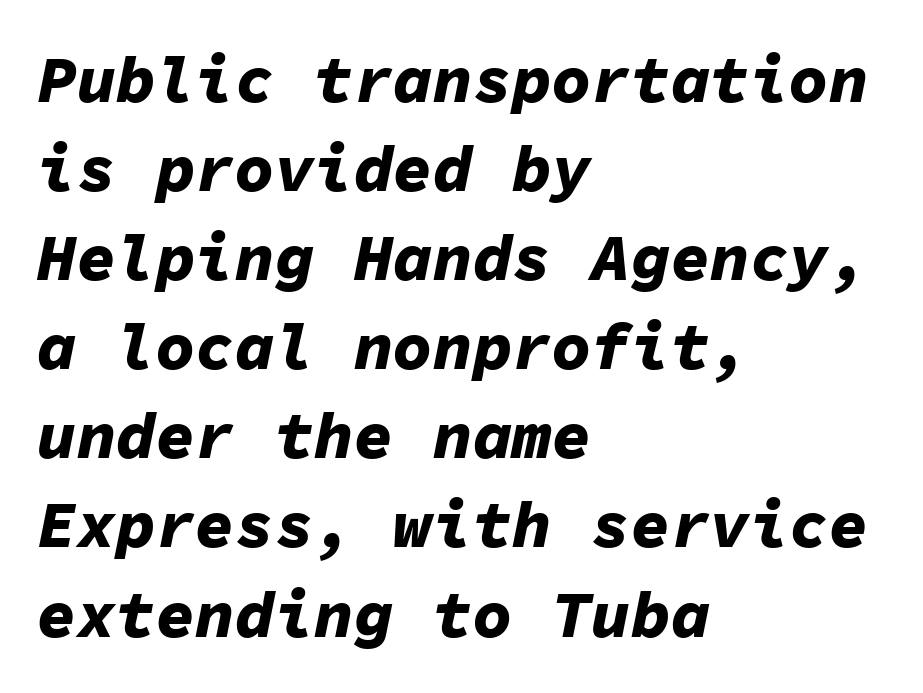
The image shows 66 px bold type, italic (leaning right), monospaced; set left-aligned, normal line spacing (1.35x), normal letter spacing, not underlined; low stroke contrast and a medium x-height.
